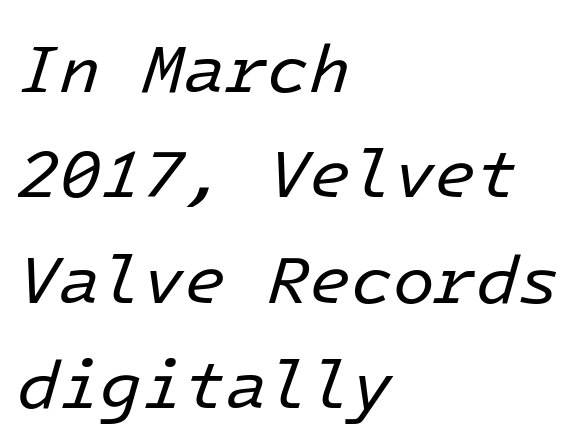
Is this a heavy cut? Hardly; it is regular or lighter. Each new line begins a customary step beneath the previous one. Tracking here is standard; glyphs follow each other at the usual distance. Beneath every word, the page is bare. All the whitespace from short lines collects on the right.
